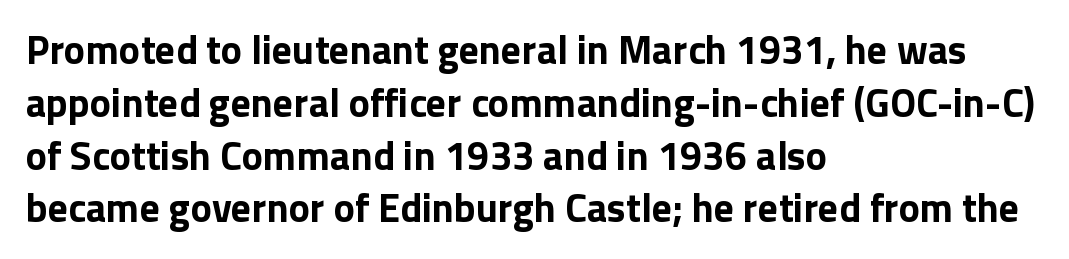
Rendered with straight, roman letterforms. Descender tails drop into unmarked territory. Leading: standard. The rendering shows plain stroke endings on the letterforms — a sans-serif design. Pretty heavy lettering here — definitely bold. Compared with a centered layout, this one pins lines to the left instead.
